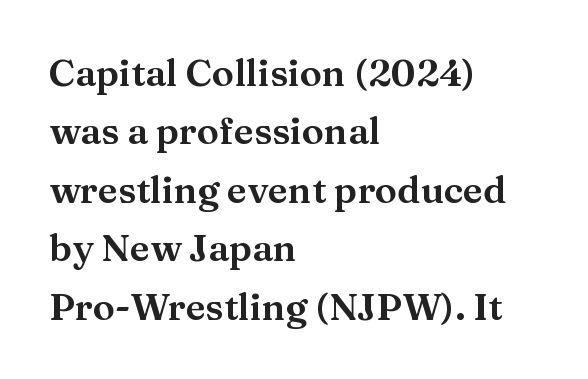
Does the leading feel generous? No, just average. Honestly, the letter spacing is just normal — you wouldn't notice it. Italic? Not at all — the glyphs are vertical. A typesetter would call this proportional, since set widths differ per character. Compared with a centered layout, this one pins lines to the left instead. To sum up the face: it has serifs.
